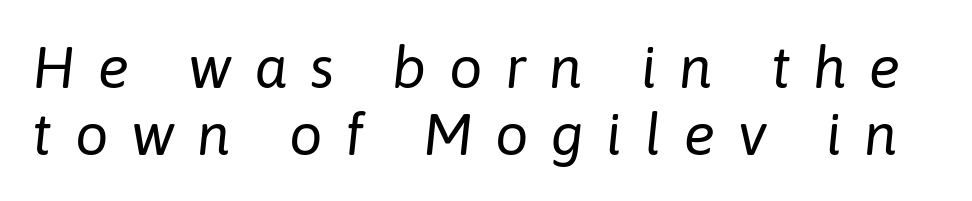
The image shows 59 px regular-weight type, italic (leaning right); set tight line spacing (1.14x), unusually wide letter spacing (+0.38 em), not underlined; low stroke contrast and a medium x-height.
